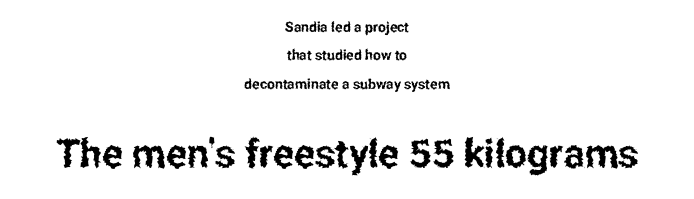
The image shows 39 px condensed sans-serif type, upright; set centered, loose line spacing (2.03x), normal letter spacing, not underlined; the second (bottom) block is 2.79x larger; low stroke contrast and a medium x-height.
